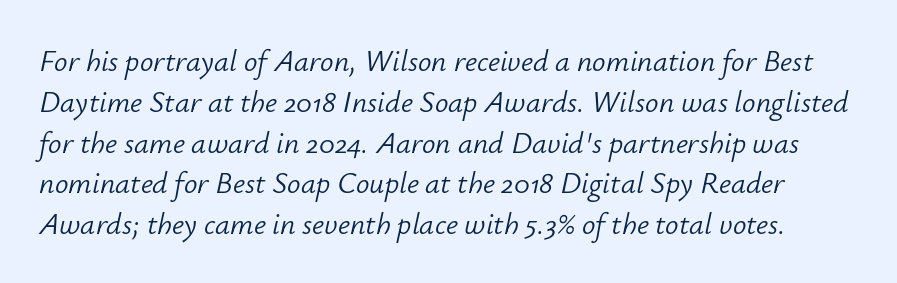
{"italic": "yes", "lean": "right", "slant_degrees": 12, "bold": "no", "weight": "light", "width": "normal", "stroke_contrast": "low", "x_height": "small", "monospaced": "no", "underline": "no", "line_spacing": "normal", "line_spacing_ratio": 1.36, "letter_spacing": "normal", "letter_spacing_em": 0.0, "glyph_px": 30}
